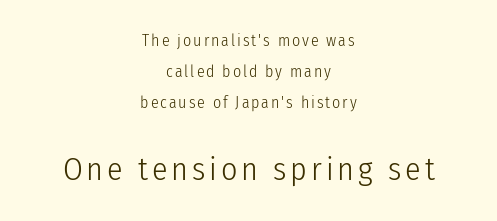
Q: Is the text bold? A: No.
Q: Is the text italic (slanted)? A: No, it is upright.
Q: Is the typeface a serif or a sans-serif typeface? A: Sans-serif.
Q: Is the text underlined? A: No.
Q: How is the paragraph aligned? A: Centered.
Q: Is the spacing between lines tight, normal or loose? A: Loose.
Q: Which block of text is set in a larger size, the first (top) or the second (bottom)? A: The second (bottom) one.
Q: Width (condensed, normal, or wide)? A: Condensed.
Q: Stroke contrast? A: Low.
Q: x-height? A: Medium.
Q: Monospaced? A: No.
